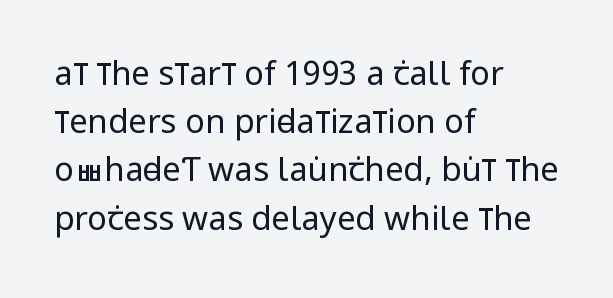
{"serif": "no", "italic": "no", "bold": "no", "weight": "regular", "width": "condensed", "stroke_contrast": "low", "x_height": "large", "monospaced": "no", "underline": "no", "align": "left", "line_spacing": "normal", "line_spacing_ratio": 1.46, "letter_spacing": "normal", "letter_spacing_em": 0.0, "glyph_px": 33}
